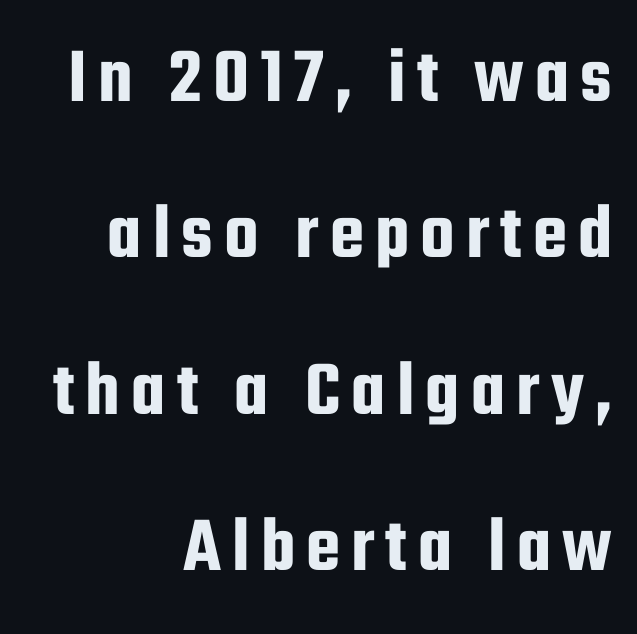
The image shows 79 px condensed sans-serif type, upright; set right-aligned, loose line spacing (1.98x), not underlined; low stroke contrast and a medium x-height.
